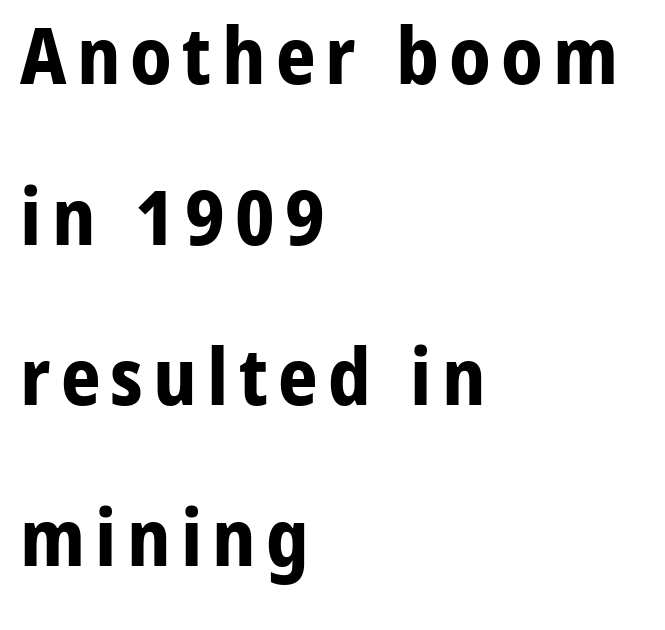
The image shows 78 px bold sans-serif type, upright; set left-aligned, loose line spacing (2.06x), not underlined; low stroke contrast and a medium x-height.
